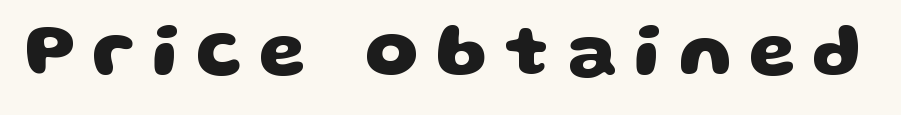
Do the characters align in a grid? No, the font is proportional. The typesetting leans heavy: a genuine bold. The passage shown is typeset with a sans-serif family. Decoration check: the copy has no underline.
